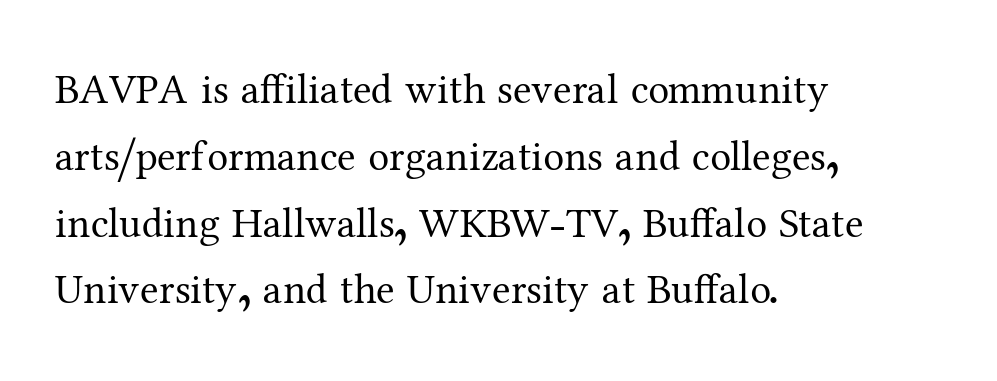
This reads as an unemphasized weight, regular at the heaviest. Which margin do the lines hug? The left one — the right edge is uneven. The type family on display is of the serif kind. The face used here is rendered with its standard letterfit. The line-height multiplier appears to be the usual default. The letters advance in unequal steps, a hallmark of proportional type.
